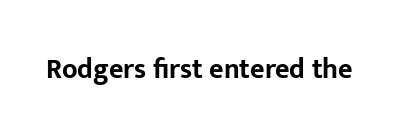
The passage shown is emphatically bold. Observe the ordinary spacing: letters are neighbours, not strangers. Spacing verdict: proportional, widths tailored to each character. The designer went with a sans here, leaving each stem footless. Rule under the text: the space is simply empty.
